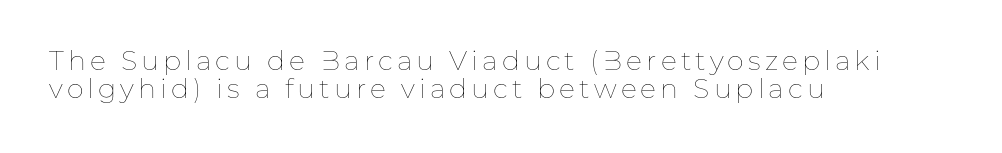
{"italic": "no", "bold": "no", "underline": "no", "align": "left", "line_spacing": "tight", "line_spacing_ratio": 1.03, "glyph_px": 27}
